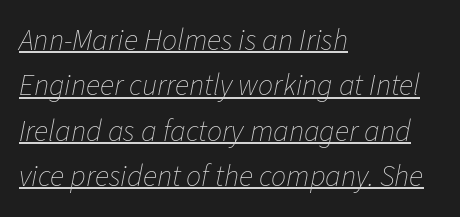
A classic flush-left, rag-right setting is used for this passage. It's the slanting kind of type. Each word holds together tightly as a unit, with standard inter-letter gaps. No extra ink here — the face is not bold.
